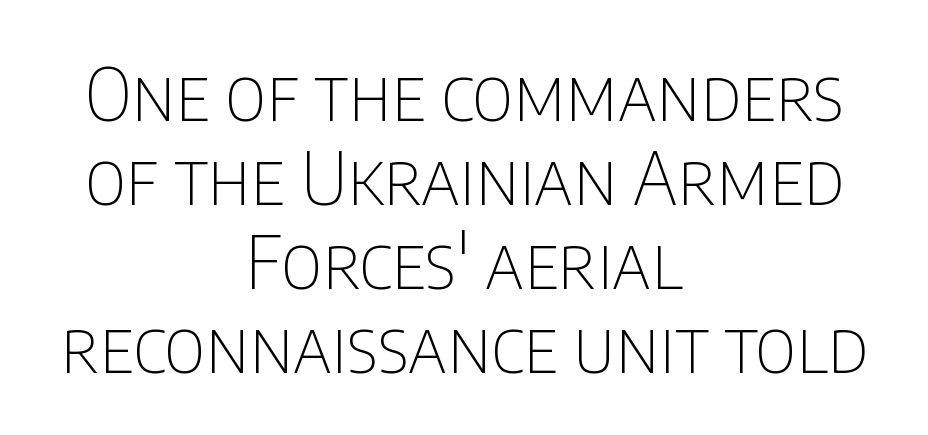
Q: Is the text bold? A: No.
Q: Is the text italic (slanted)? A: No, it is upright.
Q: Is the typeface a serif or a sans-serif typeface? A: Sans-serif.
Q: Is the text underlined? A: No.
Q: How is the paragraph aligned? A: Centered.
Q: Is the spacing between letters normal or unusually wide? A: Normal.
Q: Is the spacing between lines tight, normal or loose? A: Tight.
Q: Width (condensed, normal, or wide)? A: Condensed.
Q: Stroke contrast? A: Low.
Q: x-height? A: Large.
Q: Monospaced? A: No.
